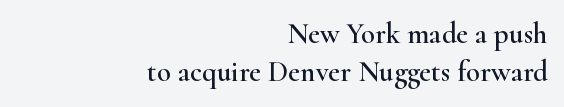
{"serif": "yes", "italic": "no", "width": "wide", "stroke_contrast": "high", "x_height": "small", "monospaced": "no", "underline": "no", "align": "right", "line_spacing": "normal", "line_spacing_ratio": 1.32, "letter_spacing": "normal", "letter_spacing_em": 0.0, "glyph_px": 29}
